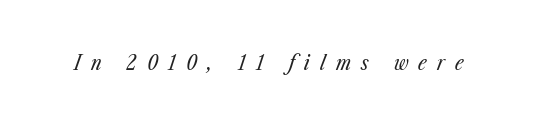
The image shows 21 px text type, italic (leaning right); set unusually wide letter spacing (+0.48 em), not underlined.
